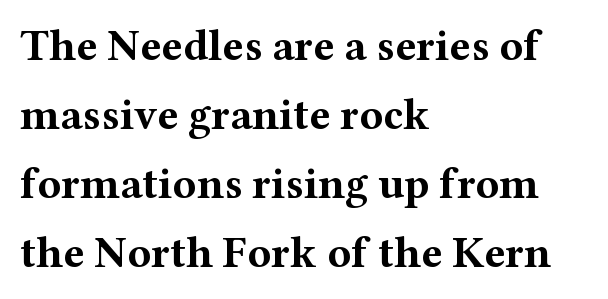
The image shows 44 px bold, wide serif type, upright; set left-aligned, normal line spacing (1.57x), normal letter spacing, not underlined; medium stroke contrast and a medium x-height.
